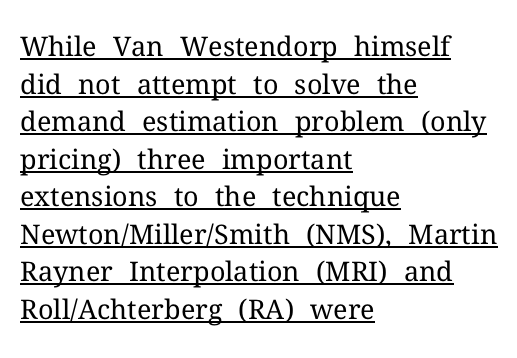
{"italic": "no", "bold": "no", "underline": "yes", "align": "left", "line_spacing": "normal", "line_spacing_ratio": 1.39, "letter_spacing": "normal", "letter_spacing_em": 0.0, "glyph_px": 27}
